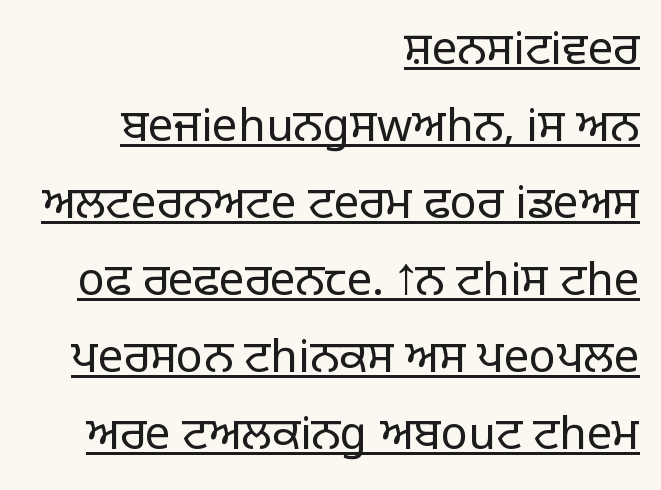
The image shows 45 px light sans-serif type, upright; set right-aligned, line spacing 1.71x, normal letter spacing, underlined; low stroke contrast and a large x-height.
